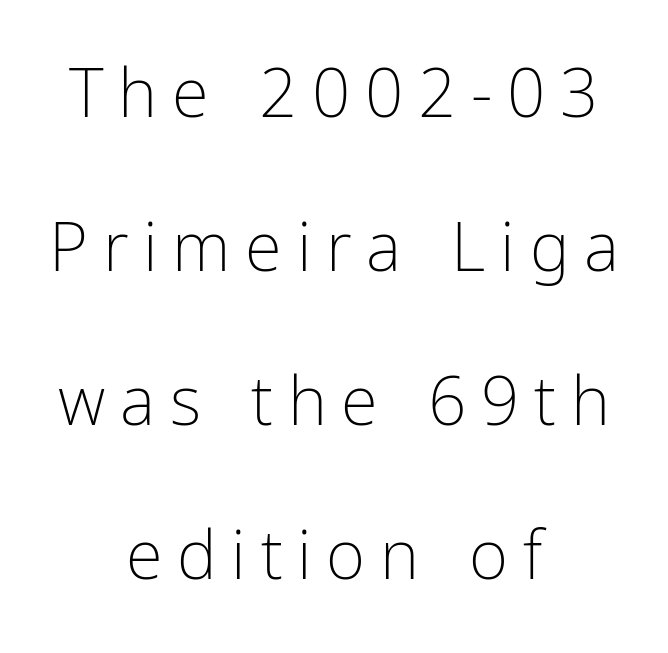
{"serif": "no", "italic": "no", "bold": "no", "weight": "light", "width": "condensed", "stroke_contrast": "low", "x_height": "medium", "monospaced": "no", "underline": "no", "align": "center", "line_spacing": "loose", "line_spacing_ratio": 2.3, "letter_spacing": "wide", "letter_spacing_em": 0.22, "glyph_px": 67}
